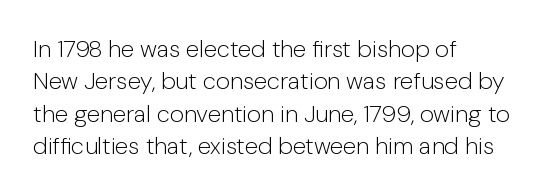
{"italic": "no", "bold": "no", "underline": "no", "align": "left", "line_spacing": "normal", "line_spacing_ratio": 1.35, "letter_spacing": "normal", "letter_spacing_em": 0.0, "glyph_px": 24}
